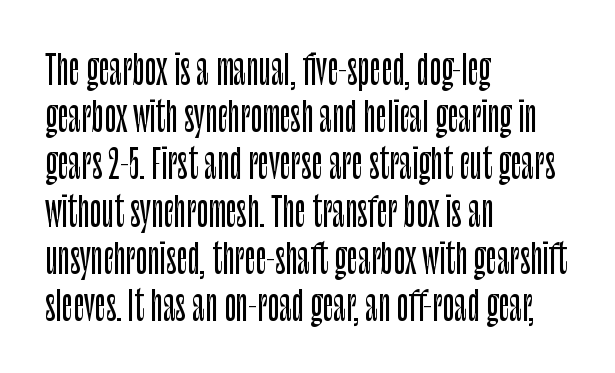
The passage shown has conventional tracking throughout. Ascenders rise straight up at ninety degrees. A sans-serif font was chosen for this passage. The lines in this sample share a left origin and differ only in where they stop.
